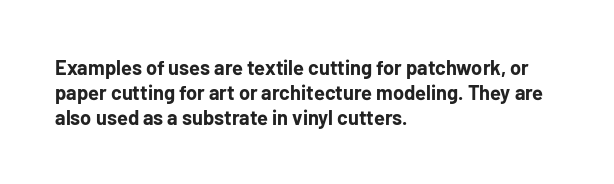
Q: Is the text bold? A: Yes.
Q: Is the text italic (slanted)? A: No, it is upright.
Q: Is the text underlined? A: No.
Q: How is the paragraph aligned? A: Left-aligned.
Q: Is the spacing between letters normal or unusually wide? A: Normal.
